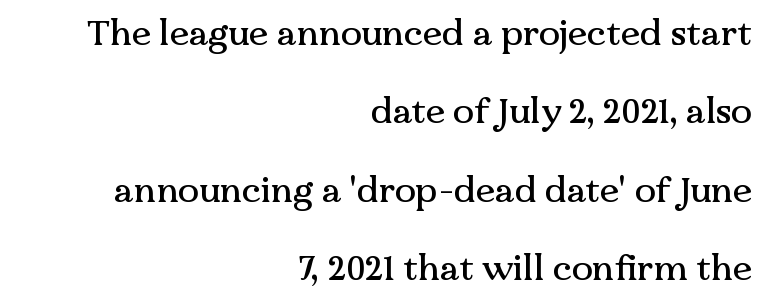
Observe the serifs anchoring each vertical stroke in this sample. Characters follow at the spacing the type designer built in. Vertical strokes here are truly vertical. A student would call this right alignment; a typographer would say flush right, rag left. Leading: increased. The passage shown is typed in a proportional face where columns would drift.
